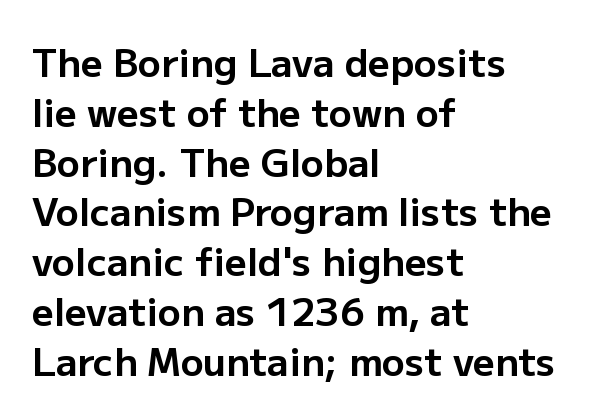
The designer left line spacing at the default. Compared with typical body copy, the letter spacing here is the same. Notice how the passage keeps a crisp vertical edge on the left only. Typesetter's note: full bold, strokes at maximum text heaviness. These lines are rendered in a variable-pitch font. The font's upright variant was chosen for this text.
